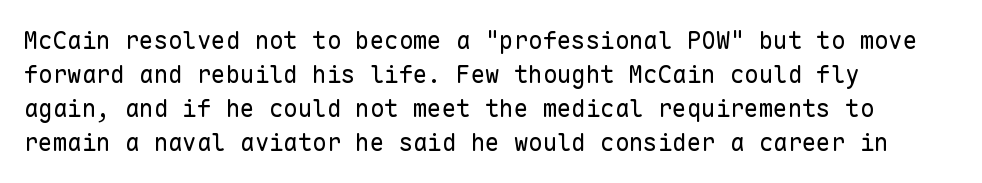
Decoration check: the copy has no underline. Teacher's note: observe the even left margin — that is flush-left alignment. Interline gaps are of average width in this sample. No chunkiness to these letters — they're not bold. These lines were composed using upright roman letters.
